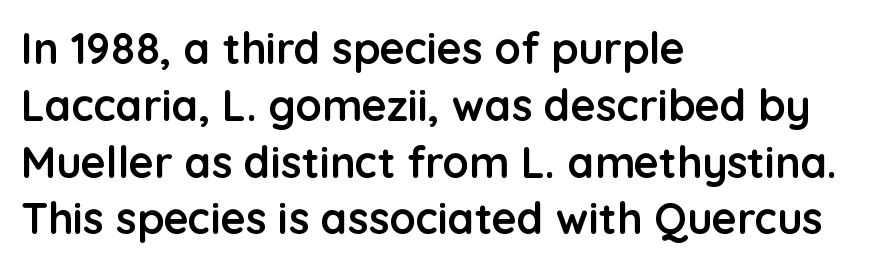
{"serif": "no", "italic": "no", "bold": "yes", "weight": "semibold", "width": "normal", "stroke_contrast": "low", "x_height": "medium", "monospaced": "no", "underline": "no", "align": "left", "line_spacing": "normal", "line_spacing_ratio": 1.32, "letter_spacing": "normal", "letter_spacing_em": 0.0, "glyph_px": 43}
